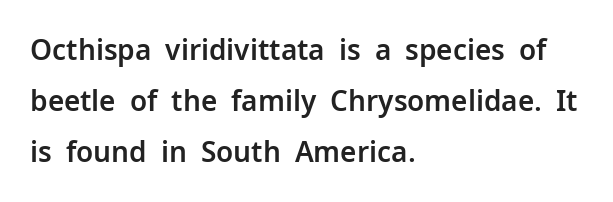
The lines in this sample share a left origin and differ only in where they stop. The specimen omits any rule beneath the text block's lines. Here the designer chose a conventional face with non-uniform glyph widths. How are the letters spaced? Ordinarily, with no added tracking.
